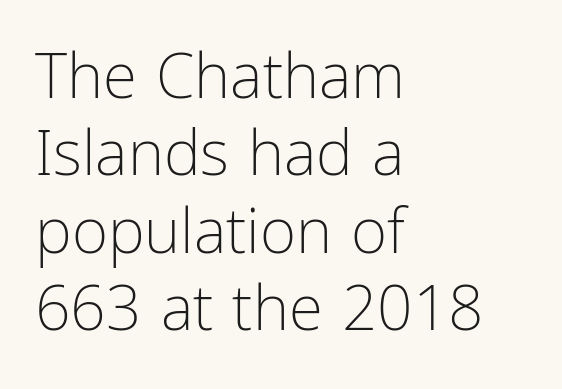
The image shows 62 px light, condensed sans-serif type, upright; set left-aligned, normal line spacing (1.25x), normal letter spacing, not underlined; low stroke contrast and a medium x-height.
